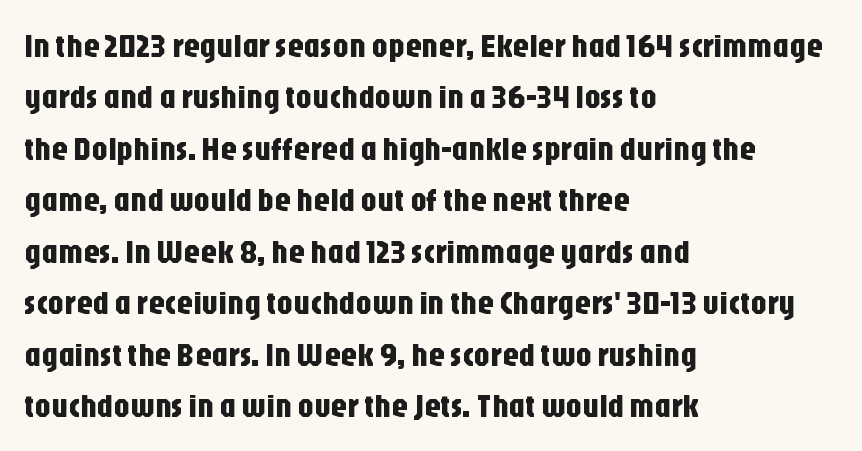
Q: Is the text italic (slanted)? A: No, it is upright.
Q: Is the typeface a serif or a sans-serif typeface? A: Sans-serif.
Q: Is the text underlined? A: No.
Q: How is the paragraph aligned? A: Left-aligned.
Q: Is the spacing between letters normal or unusually wide? A: Normal.
Q: Is the spacing between lines tight, normal or loose? A: Normal.
Q: Width (condensed, normal, or wide)? A: Condensed.
Q: Stroke contrast? A: Low.
Q: x-height? A: Large.
Q: Monospaced? A: No.
